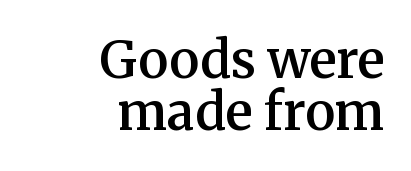
The image shows 51 px semibold serif type, upright; set right-aligned, tight line spacing (1.01x), normal letter spacing, not underlined; medium stroke contrast and a medium x-height.
